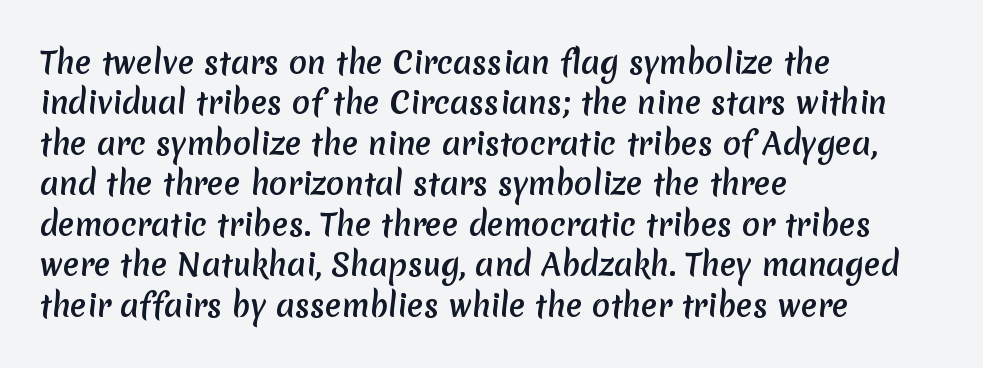
Q: Is the typeface a serif or a sans-serif typeface? A: Sans-serif.
Q: Is the text underlined? A: No.
Q: How is the paragraph aligned? A: Left-aligned.
Q: Is the spacing between letters normal or unusually wide? A: Normal.
Q: Is the spacing between lines tight, normal or loose? A: Normal.
Q: Width (condensed, normal, or wide)? A: Normal.
Q: Stroke contrast? A: Medium.
Q: x-height? A: Medium.
Q: Monospaced? A: No.
